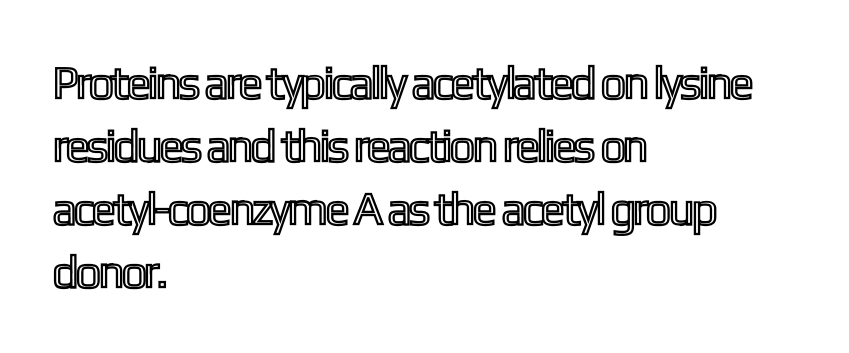
{"italic": "no", "width": "condensed", "x_height": "medium", "monospaced": "no", "underline": "no", "align": "left", "line_spacing": "normal", "line_spacing_ratio": 1.37, "letter_spacing": "normal", "letter_spacing_em": 0.0, "glyph_px": 46}
